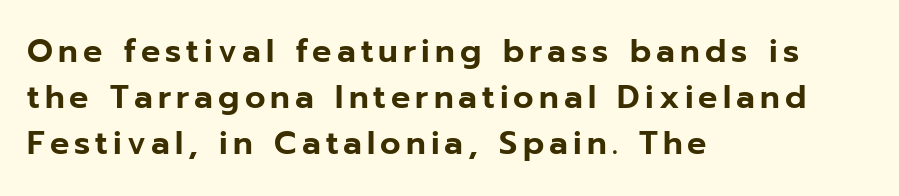
Q: Is the text italic (slanted)? A: No, it is upright.
Q: Is the typeface a serif or a sans-serif typeface? A: Sans-serif.
Q: Is the text underlined? A: No.
Q: How is the paragraph aligned? A: Left-aligned.
Q: Is the spacing between lines tight, normal or loose? A: Normal.
Q: Width (condensed, normal, or wide)? A: Normal.
Q: Stroke contrast? A: Low.
Q: x-height? A: Medium.
Q: Monospaced? A: No.
